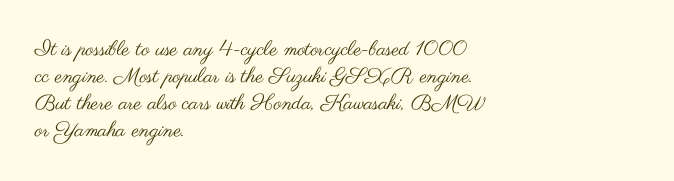
Q: Is the text bold? A: No.
Q: Is the text italic (slanted)? A: Yes.
Q: Is the text underlined? A: No.
Q: How is the paragraph aligned? A: Left-aligned.
Q: Is the spacing between letters normal or unusually wide? A: Normal.
Q: Is the spacing between lines tight, normal or loose? A: Normal.
